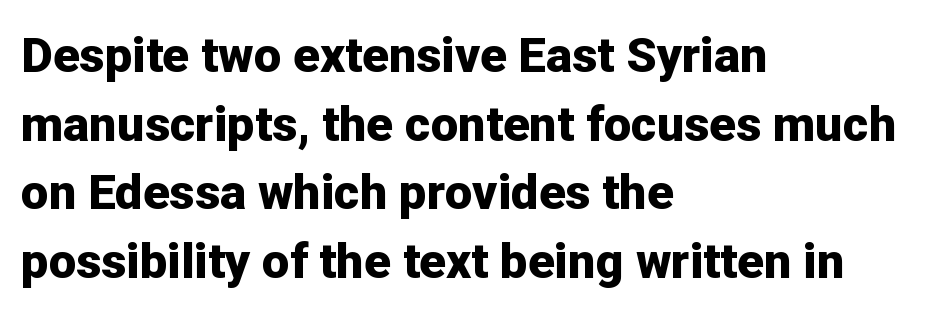
The image shows 49 px bold sans-serif type, upright; set left-aligned, normal line spacing (1.4x), normal letter spacing, not underlined; low stroke contrast and a medium x-height.
